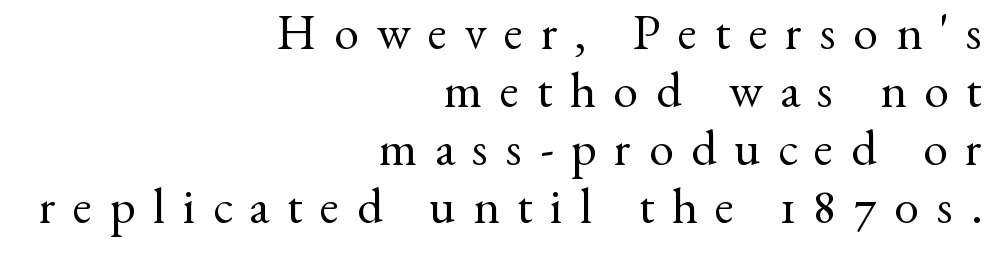
Q: Is the text bold? A: No.
Q: Is the text italic (slanted)? A: No, it is upright.
Q: Is the typeface a serif or a sans-serif typeface? A: Serif.
Q: Is the text underlined? A: No.
Q: How is the paragraph aligned? A: Right-aligned.
Q: Is the spacing between letters normal or unusually wide? A: Unusually wide.
Q: Width (condensed, normal, or wide)? A: Normal.
Q: Stroke contrast? A: Medium.
Q: x-height? A: Small.
Q: Monospaced? A: No.
